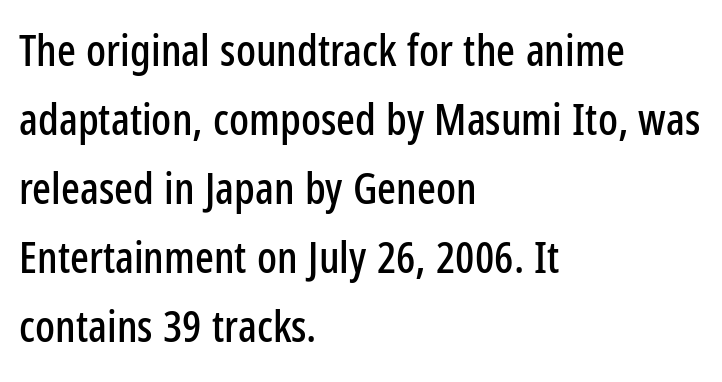
Q: Is the text italic (slanted)? A: No, it is upright.
Q: Is the typeface a serif or a sans-serif typeface? A: Sans-serif.
Q: Is the text underlined? A: No.
Q: How is the paragraph aligned? A: Left-aligned.
Q: Is the spacing between letters normal or unusually wide? A: Normal.
Q: Is the spacing between lines tight, normal or loose? A: Normal.
Q: Width (condensed, normal, or wide)? A: Condensed.
Q: Stroke contrast? A: Low.
Q: x-height? A: Medium.
Q: Monospaced? A: No.
